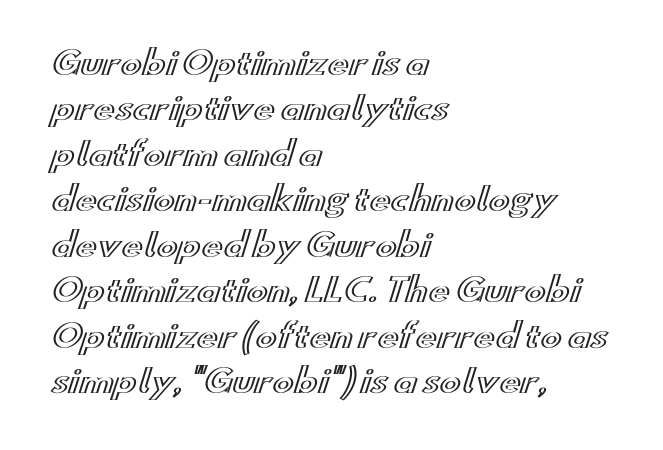
Q: Is the text italic (slanted)? A: Yes.
Q: Is the text underlined? A: No.
Q: How is the paragraph aligned? A: Left-aligned.
Q: Is the spacing between letters normal or unusually wide? A: Normal.
Q: Is the spacing between lines tight, normal or loose? A: Normal.
Q: Width (condensed, normal, or wide)? A: Wide.
Q: x-height? A: Small.
Q: Monospaced? A: No.
